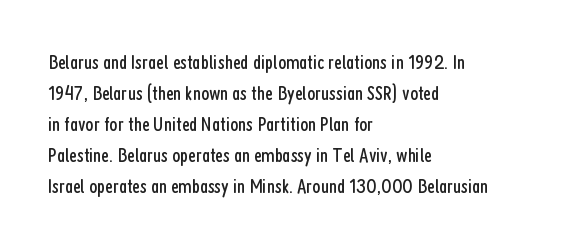
{"italic": "no", "bold": "no", "underline": "no", "align": "left", "line_spacing": "normal", "line_spacing_ratio": 1.48, "letter_spacing": "normal", "letter_spacing_em": 0.0, "glyph_px": 21}
